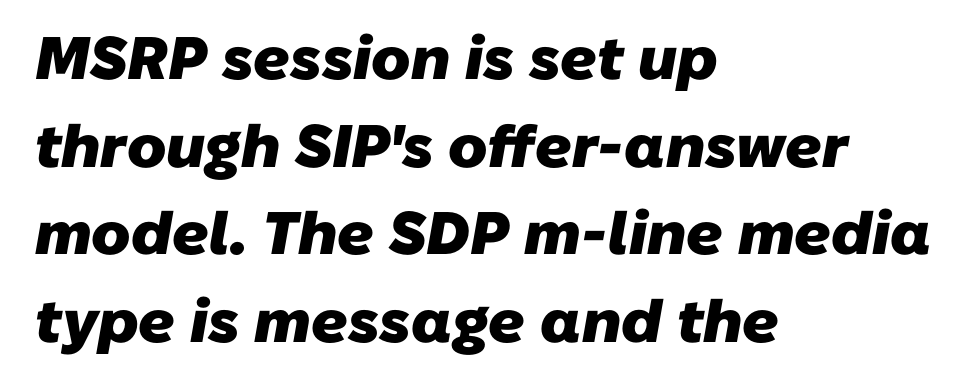
Reading down the column, the eye jumps a familiar distance to each next line. Visually the block forms a straight wall on the left and a jagged coastline on the right. Just letters on the line, the space beneath them empty. You can tell from the bare stems that sans-serif type was used. Do the characters align in a grid? No, the font is proportional.
